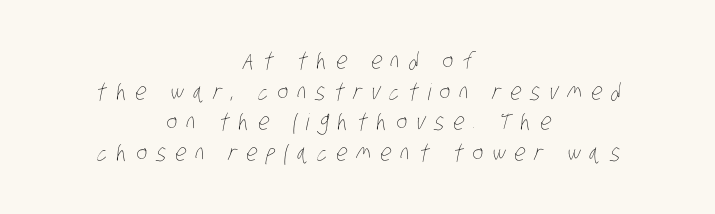
The image shows 23 px text type; set centered, normal line spacing (1.33x), unusually wide letter spacing (+0.39 em), not underlined.
